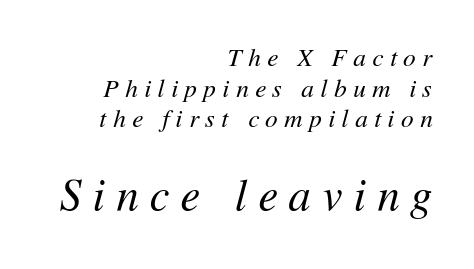
{"italic": "yes", "lean": "right", "slant_degrees": 11, "bold": "no", "weight": "regular", "width": "normal", "stroke_contrast": "medium", "x_height": "medium", "monospaced": "no", "underline": "no", "align": "right", "line_spacing_ratio": 1.23, "letter_spacing": "wide", "letter_spacing_em": 0.26, "larger_block": "second", "size_ratio": 1.76, "glyph_px": 44}
